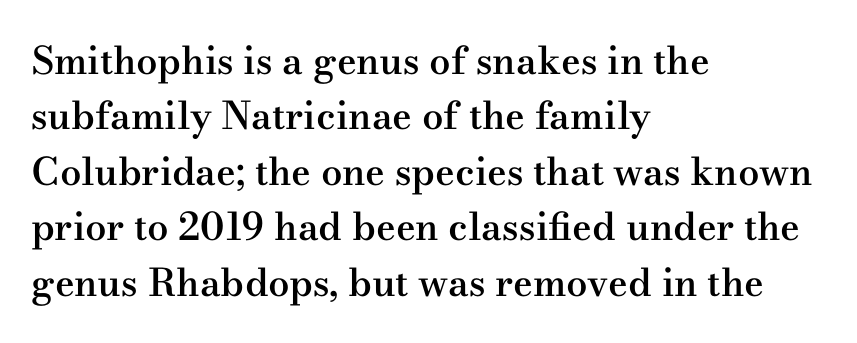
The image shows 38 px semibold, wide serif type, upright; set left-aligned, normal line spacing (1.46x), normal letter spacing, not underlined; medium stroke contrast and a small x-height.
